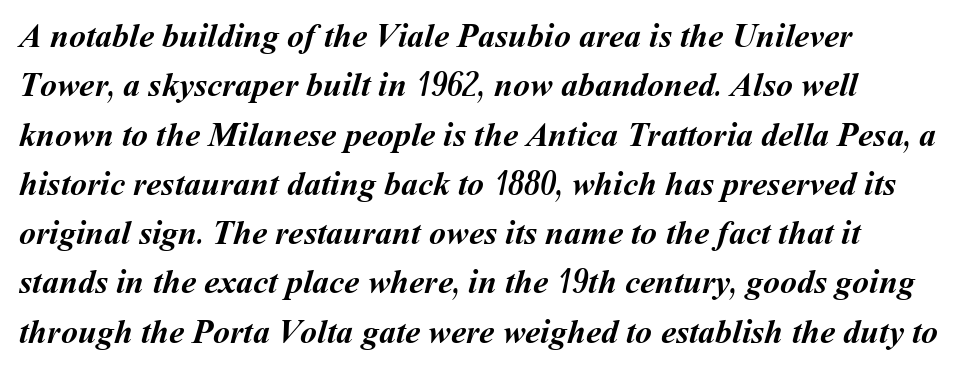
The image shows 34 px semibold type; set normal line spacing (1.45x), normal letter spacing, not underlined; medium stroke contrast and a medium x-height.
